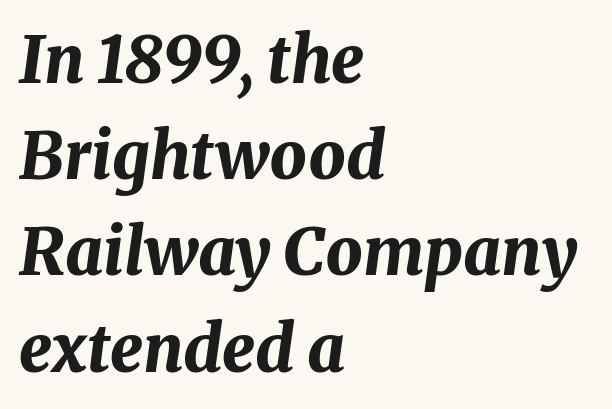
{"italic": "yes", "lean": "right", "slant_degrees": 8, "bold": "yes", "weight": "bold", "width": "normal", "stroke_contrast": "medium", "x_height": "medium", "monospaced": "no", "underline": "no", "align": "left", "line_spacing": "normal", "line_spacing_ratio": 1.48, "letter_spacing": "normal", "letter_spacing_em": 0.0, "glyph_px": 65}
